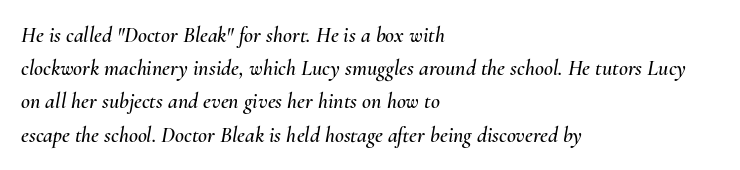
The image shows 22 px text type, italic (leaning right); set left-aligned, normal line spacing (1.51x), normal letter spacing, not underlined.
